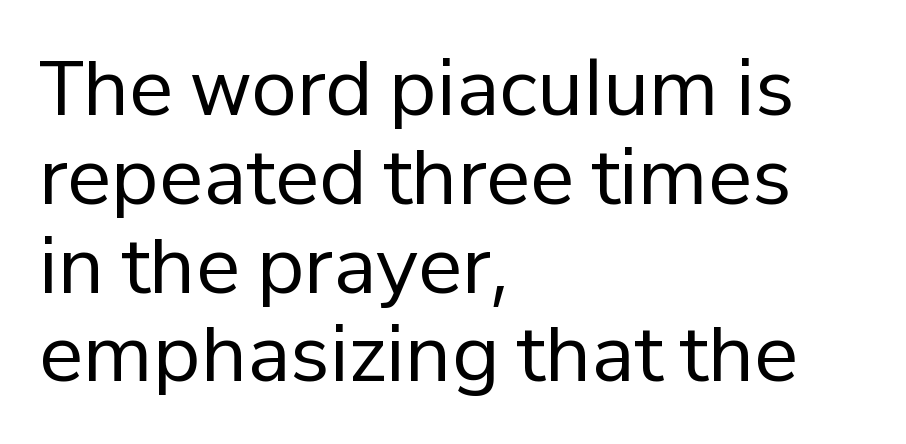
Q: Is the text bold? A: No.
Q: Is the text italic (slanted)? A: No, it is upright.
Q: Is the typeface a serif or a sans-serif typeface? A: Sans-serif.
Q: Is the text underlined? A: No.
Q: How is the paragraph aligned? A: Left-aligned.
Q: Is the spacing between letters normal or unusually wide? A: Normal.
Q: Width (condensed, normal, or wide)? A: Normal.
Q: Stroke contrast? A: Low.
Q: x-height? A: Medium.
Q: Monospaced? A: No.
